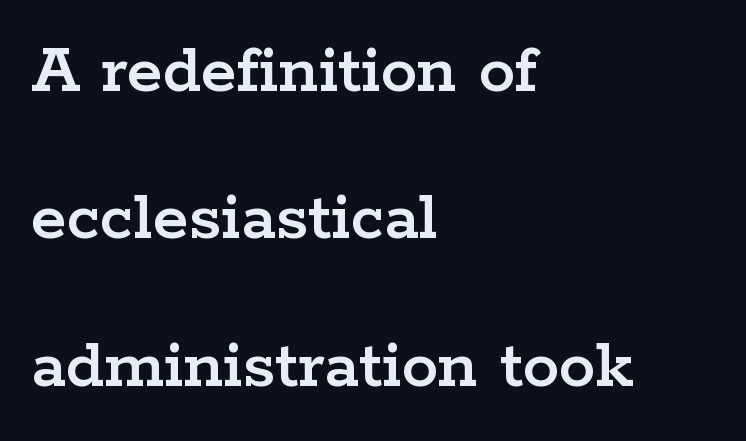
Q: Is the text italic (slanted)? A: No, it is upright.
Q: Is the typeface a serif or a sans-serif typeface? A: Serif.
Q: Is the text underlined? A: No.
Q: How is the paragraph aligned? A: Left-aligned.
Q: Is the spacing between letters normal or unusually wide? A: Normal.
Q: Is the spacing between lines tight, normal or loose? A: Loose.
Q: Width (condensed, normal, or wide)? A: Wide.
Q: Stroke contrast? A: Low.
Q: x-height? A: Medium.
Q: Monospaced? A: No.
